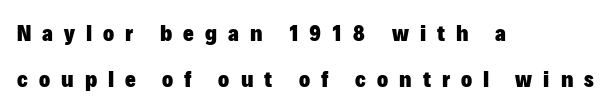
{"italic": "no", "bold": "yes", "underline": "no", "align": "left", "line_spacing": "loose", "line_spacing_ratio": 1.98, "letter_spacing": "wide", "letter_spacing_em": 0.48, "glyph_px": 23}
